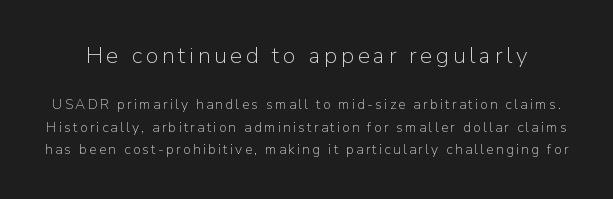
The image shows 23 px text type, upright; set normal line spacing (1.6x), not underlined; the first (top) block is 1.64x larger.
